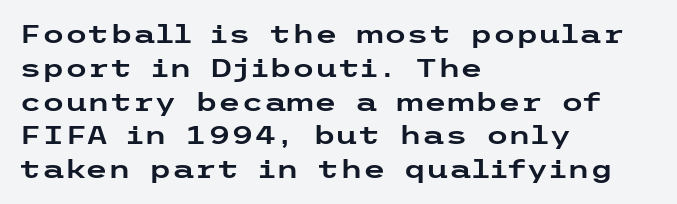
{"italic": "no", "underline": "no", "align": "left", "line_spacing": "normal", "line_spacing_ratio": 1.3, "letter_spacing": "normal", "letter_spacing_em": 0.0, "glyph_px": 26}
